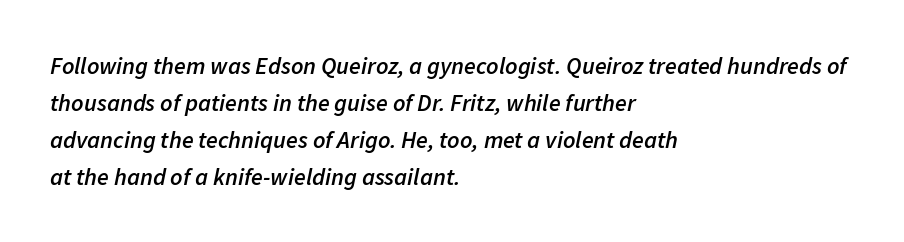
The image shows 24 px text type, italic (leaning right); set left-aligned, normal line spacing (1.54x), normal letter spacing, not underlined.
